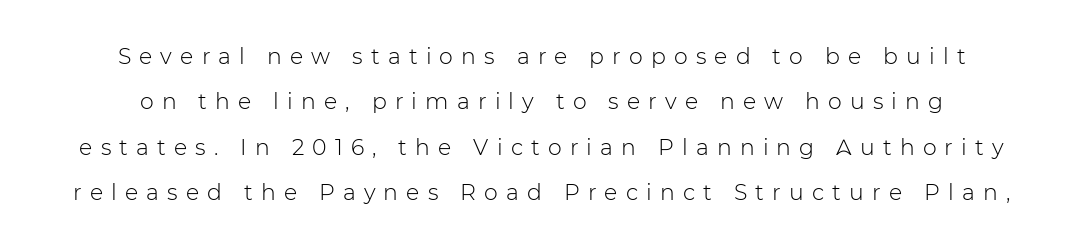
The image shows 22 px text type, upright; set centered, loose line spacing (2.06x), unusually wide letter spacing (+0.37 em), not underlined.
